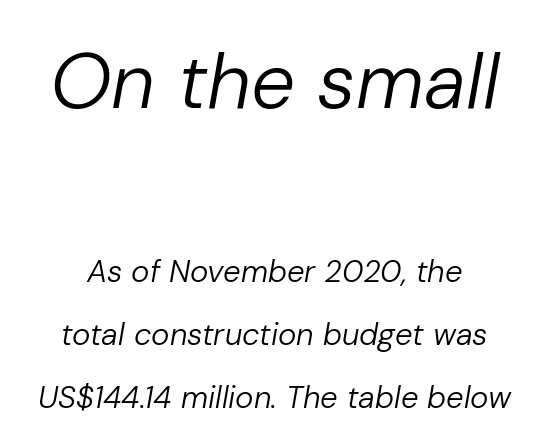
Q: Is the text bold? A: No.
Q: Is the text italic (slanted)? A: Yes, it leans right by about 10 degrees.
Q: Is the text underlined? A: No.
Q: Is the spacing between letters normal or unusually wide? A: Normal.
Q: Is the spacing between lines tight, normal or loose? A: Loose.
Q: Which block of text is set in a larger size, the first (top) or the second (bottom)? A: The first (top) one.
Q: Width (condensed, normal, or wide)? A: Normal.
Q: Stroke contrast? A: Low.
Q: x-height? A: Medium.
Q: Monospaced? A: No.
